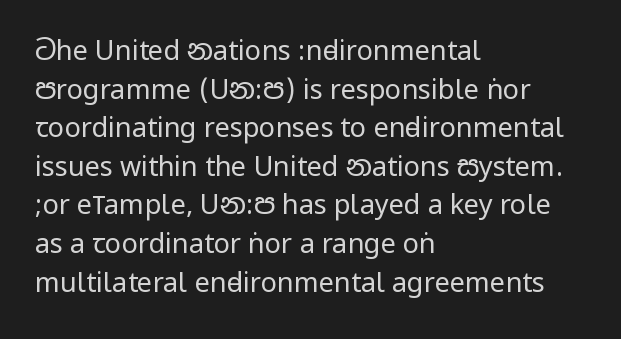
Stroke thickness stays within the range of a standard reading face or lighter. Notice how descenders clear the ascenders below comfortably — that's standard leading. There is no visible air inserted between adjacent glyphs. Casual observation: everything's shoved over to the left. The specimen omits any rule beneath the text block's lines. The letters stand straight up with perfectly vertical stems.
